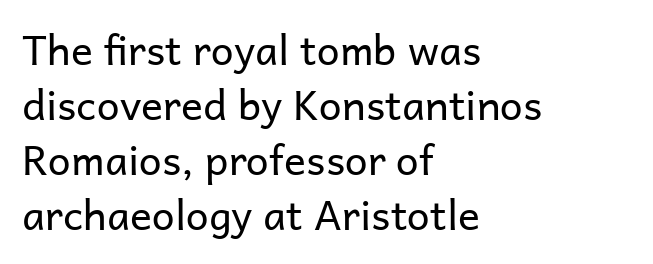
The image shows 41 px regular-weight sans-serif type, upright; set left-aligned, normal line spacing (1.34x), normal letter spacing, not underlined; low stroke contrast and a medium x-height.
